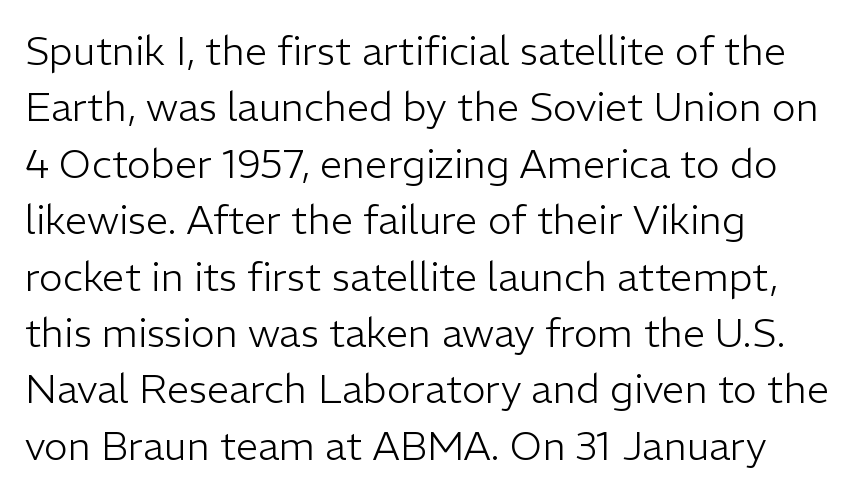
Baseline-to-baseline distance is the conventional proportion of letter height. Inter-character spacing is left at the font's built-in metrics. The letters look calm and open, with moderate or lighter stems. Spacing verdict: proportional, widths tailored to each character. Typographically, this falls in the sans-serif category. Where is the straight margin? On the left.
